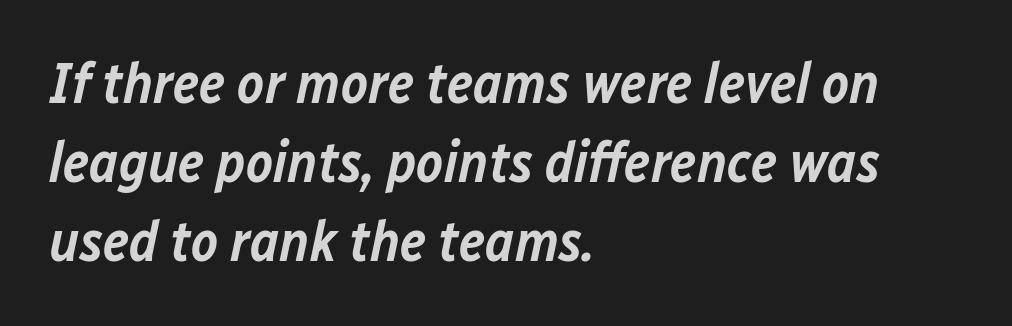
Q: Is the text bold? A: Semi-bold.
Q: Is the text italic (slanted)? A: Yes, it leans right by about 12 degrees.
Q: Is the text underlined? A: No.
Q: How is the paragraph aligned? A: Left-aligned.
Q: Is the spacing between letters normal or unusually wide? A: Normal.
Q: Is the spacing between lines tight, normal or loose? A: Normal.
Q: Width (condensed, normal, or wide)? A: Normal.
Q: Stroke contrast? A: Low.
Q: x-height? A: Medium.
Q: Monospaced? A: No.
